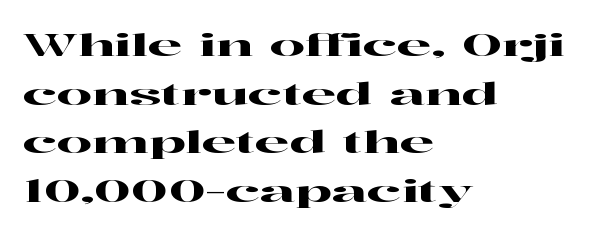
{"serif": "yes", "italic": "no", "width": "wide", "stroke_contrast": "high", "x_height": "medium", "monospaced": "no", "underline": "no", "align": "left", "line_spacing": "normal", "line_spacing_ratio": 1.57, "letter_spacing": "normal", "letter_spacing_em": 0.0, "glyph_px": 31}
